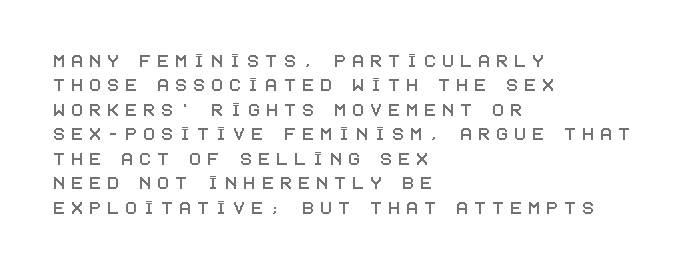
A student would call this left alignment; a typographer would say flush left, rag right. No italicization has been applied; the sample stays upright. Glyph-to-glyph distance is far greater than everyday printed text. In terms of leading, this rendering errs on the cramped side. Only glyphs here, with clear space below each row.
